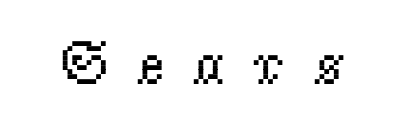
The passage shown is not underscored anywhere. You can tell it's not italic because the verticals are truly vertical. Each letter keeps its own natural width here, so spacing adapts to shape. Heaviness? Minimal to ordinary, like unemphasized prose.
